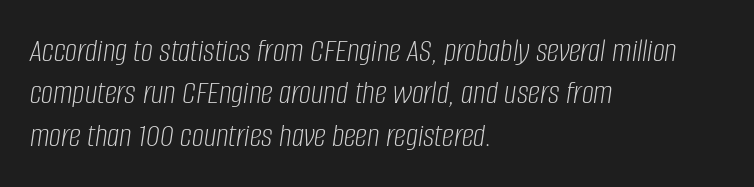
{"italic": "yes", "lean": "right", "slant_degrees": 8, "bold": "no", "weight": "light", "width": "condensed", "stroke_contrast": "low", "x_height": "large", "monospaced": "no", "underline": "no", "align": "left", "line_spacing": "normal", "line_spacing_ratio": 1.25, "letter_spacing": "normal", "letter_spacing_em": 0.0, "glyph_px": 34}
